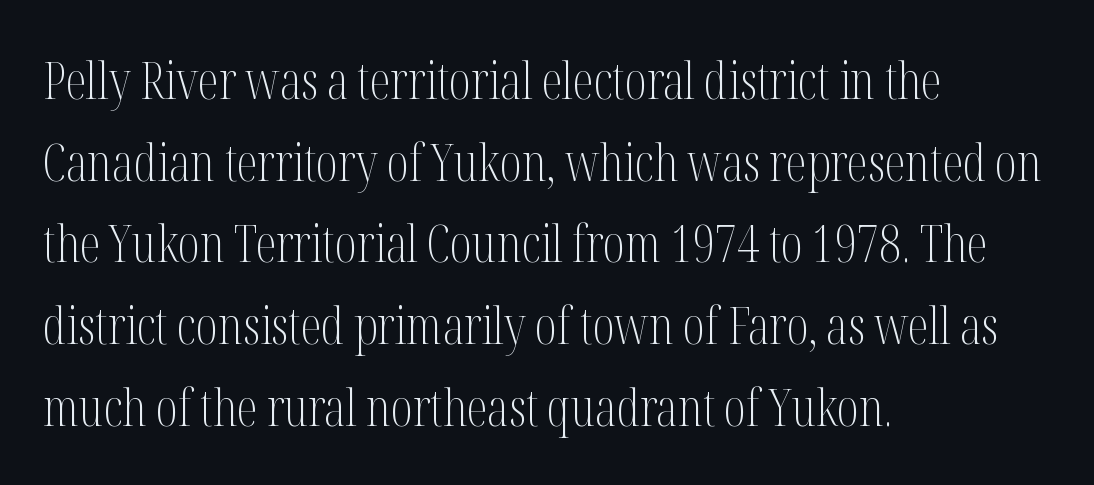
This is roman type, the default non-slanted kind. Successive baselines arrive at the customary interval. The gaps between neighbouring characters are ordinary and unremarkable. Note the varied advance widths — an 'i' is clearly narrower than an 'm'.
